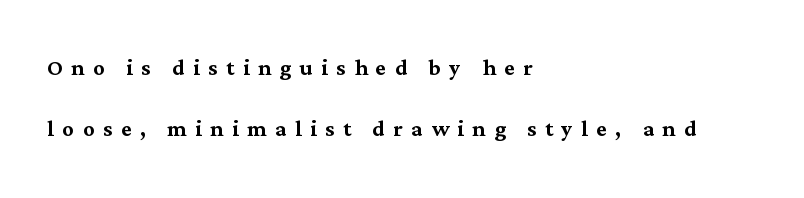
The image shows 29 px serif type, upright; set left-aligned, loose line spacing (2.1x), unusually wide letter spacing (+0.29 em), not underlined; medium stroke contrast and a medium x-height.
